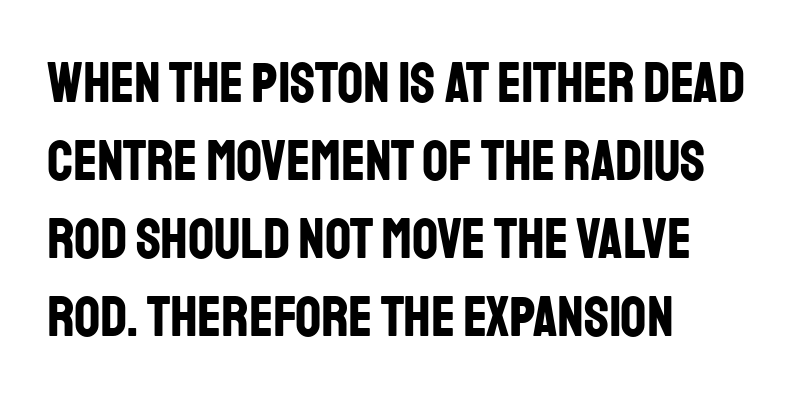
The image shows 57 px bold, condensed sans-serif type, upright; set left-aligned, normal line spacing (1.37x), normal letter spacing, not underlined; low stroke contrast and a large x-height.
